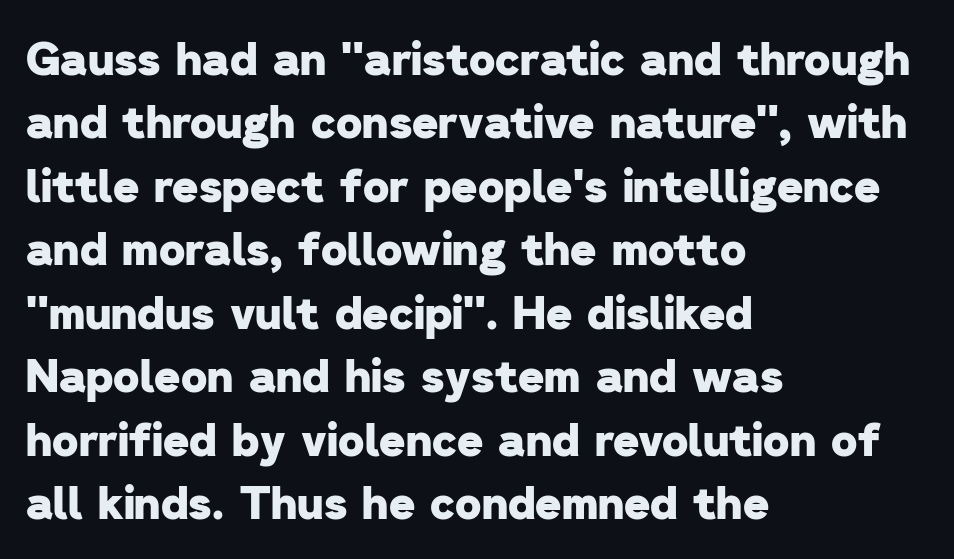
Q: Is the text bold? A: Yes.
Q: Is the typeface a serif or a sans-serif typeface? A: Sans-serif.
Q: Is the text underlined? A: No.
Q: How is the paragraph aligned? A: Left-aligned.
Q: Is the spacing between letters normal or unusually wide? A: Normal.
Q: Is the spacing between lines tight, normal or loose? A: Normal.
Q: Width (condensed, normal, or wide)? A: Normal.
Q: Stroke contrast? A: Low.
Q: x-height? A: Medium.
Q: Monospaced? A: No.
